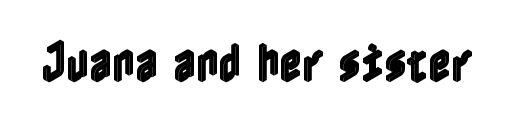
{"italic": "no", "width": "condensed", "x_height": "medium", "underline": "no", "letter_spacing": "normal", "letter_spacing_em": 0.0, "glyph_px": 44}
